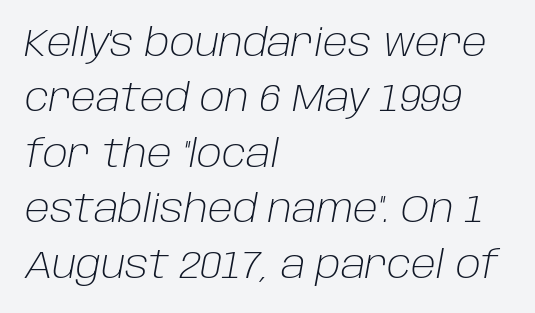
The passage shown is not bold in any degree. Only glyphs here, with clear space below each row. The lines sit at an ordinary, default distance from one another. Does the lettering tilt? It does — this is italic.
